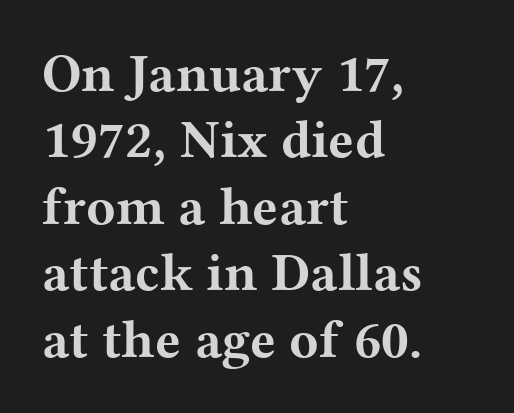
A student would call this left alignment; a typographer would say flush left, rag right. A roman cut, with each character standing at attention. You'd pick this weight for a headline — it's a proper bold. The baseline area is clear. Each letter keeps its own natural width here, so spacing adapts to shape.
